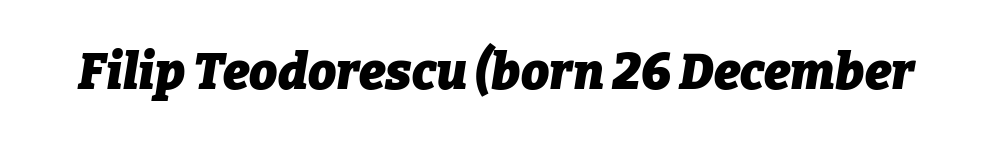
{"italic": "yes", "lean": "right", "slant_degrees": 9, "bold": "yes", "weight": "heavy", "width": "normal", "stroke_contrast": "low", "x_height": "medium", "monospaced": "no", "underline": "no", "letter_spacing": "normal", "letter_spacing_em": 0.0, "glyph_px": 50}
